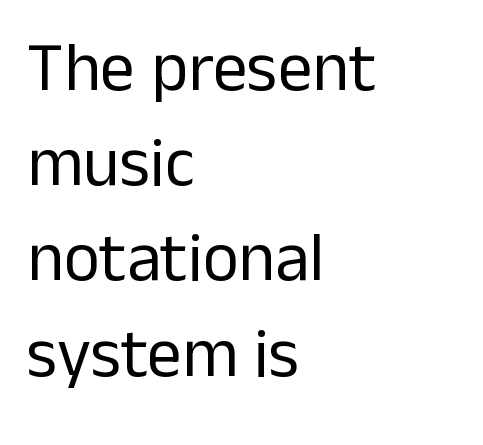
Q: Is the text bold? A: No.
Q: Is the text italic (slanted)? A: No, it is upright.
Q: Is the typeface a serif or a sans-serif typeface? A: Sans-serif.
Q: Is the text underlined? A: No.
Q: How is the paragraph aligned? A: Left-aligned.
Q: Is the spacing between letters normal or unusually wide? A: Normal.
Q: Is the spacing between lines tight, normal or loose? A: Normal.
Q: Width (condensed, normal, or wide)? A: Normal.
Q: Stroke contrast? A: Low.
Q: x-height? A: Medium.
Q: Monospaced? A: No.
